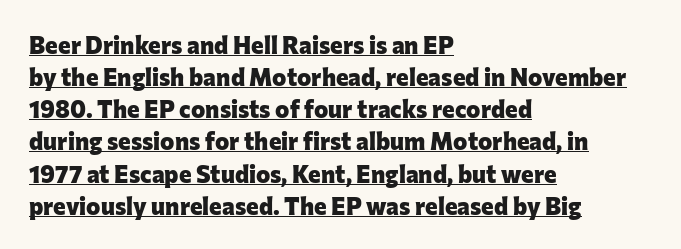
{"italic": "no", "bold": "yes", "underline": "yes", "align": "left", "line_spacing": "normal", "line_spacing_ratio": 1.34, "letter_spacing": "normal", "letter_spacing_em": 0.0, "glyph_px": 24}
